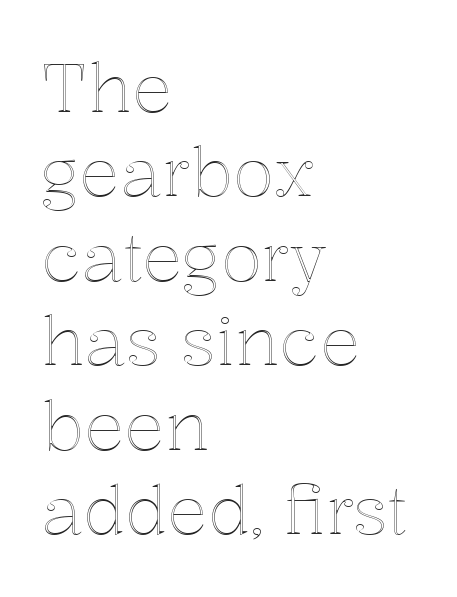
{"italic": "no", "width": "normal", "x_height": "medium", "monospaced": "no", "underline": "no", "align": "left", "line_spacing": "normal", "line_spacing_ratio": 1.26, "letter_spacing": "normal", "letter_spacing_em": 0.0, "glyph_px": 67}
